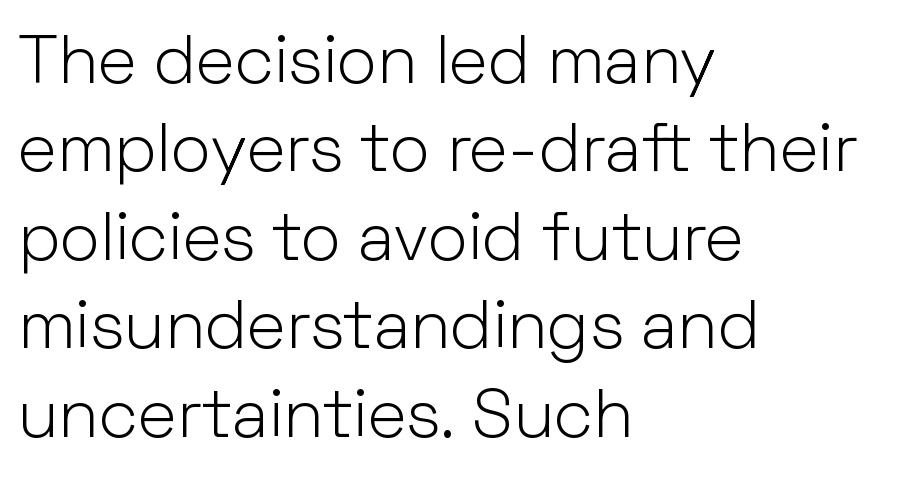
{"serif": "no", "italic": "no", "bold": "no", "weight": "light", "width": "normal", "stroke_contrast": "low", "x_height": "medium", "monospaced": "no", "underline": "no", "align": "left", "line_spacing": "normal", "line_spacing_ratio": 1.3, "letter_spacing": "normal", "letter_spacing_em": 0.0, "glyph_px": 68}
